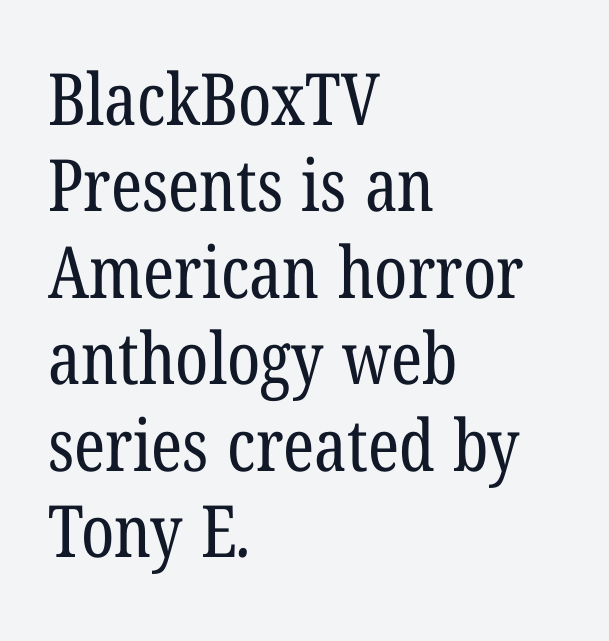
Looks like regular typesetting: each glyph gets only the width it needs. Visually the block forms a straight wall on the left and a jagged coastline on the right. The line texture is even and compact thanks to regular tracking. Small tapered or slab feet sit at the stroke ends, so this counts as serif. The strokes are not fattened; the text isn't bold.
